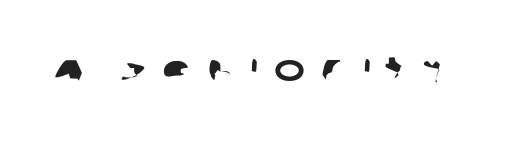
Varying glyph widths throughout — classic text-font behaviour. The characters display no serif detailing; their extremities are plain. Type without underlining. There is plenty of visible air inserted between adjacent glyphs.
